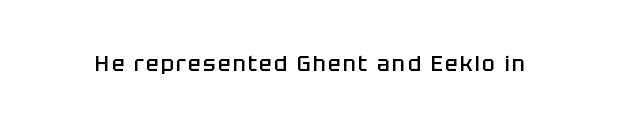
The image shows 21 px text type, upright; set not underlined.
